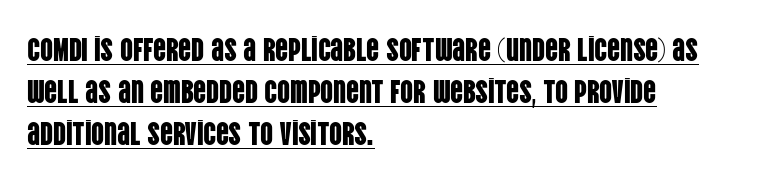
The lines sit at an ordinary, default distance from one another. Default kerning and tracking; the words read as compact shapes. The lettering holds an erect, upright posture throughout. Where is the straight margin? On the left. The passage shown is typed in a proportional face where columns would drift. This rendering features underlined lettering.
